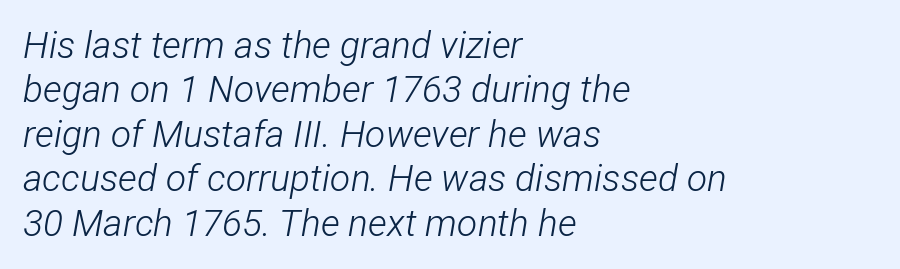
You could not count columns in this text — the font is proportionally spaced. Clear beneath every line of the passage. The passage shown is not bold in any degree. Style check: oblique.
